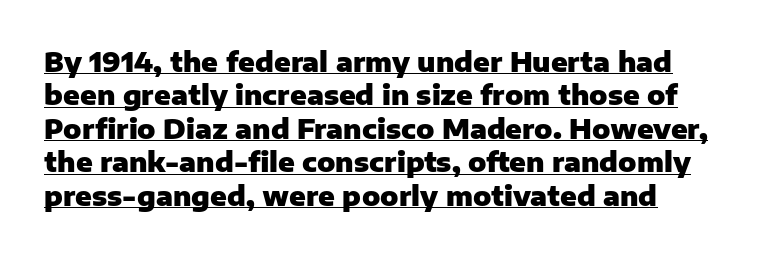
Q: Is the text bold? A: Yes.
Q: Is the text italic (slanted)? A: No, it is upright.
Q: Is the text underlined? A: Yes.
Q: How is the paragraph aligned? A: Left-aligned.
Q: Is the spacing between letters normal or unusually wide? A: Normal.
